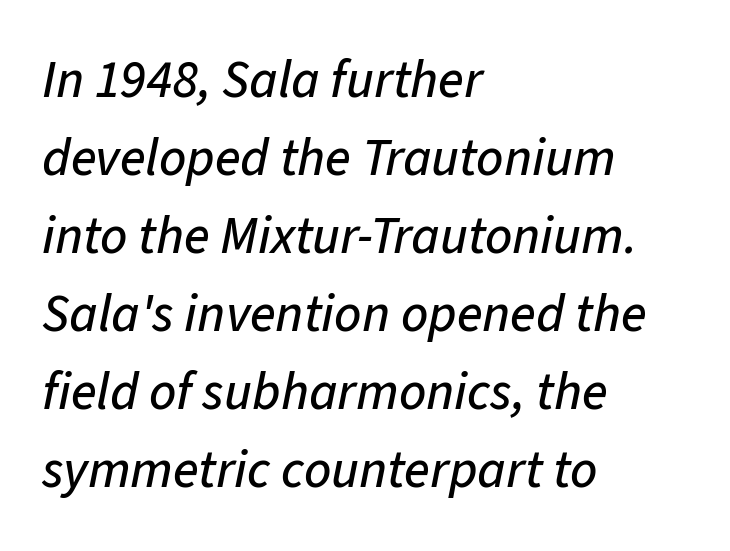
The space directly below the letters is spotless. Think of a printed novel: that variable character pitch is what you see here. Default kerning and tracking; the words read as compact shapes. The vertical gap from one line to the next is medium.
